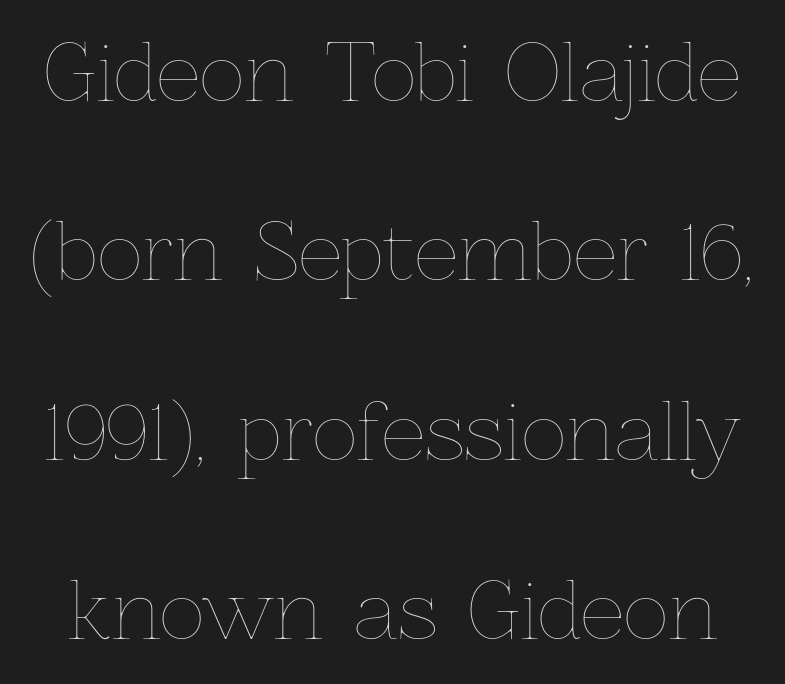
Q: Is the text bold? A: No.
Q: Is the text italic (slanted)? A: No, it is upright.
Q: Is the text underlined? A: No.
Q: Is the spacing between letters normal or unusually wide? A: Normal.
Q: Is the spacing between lines tight, normal or loose? A: Loose.
Q: Width (condensed, normal, or wide)? A: Normal.
Q: Stroke contrast? A: Low.
Q: x-height? A: Medium.
Q: Monospaced? A: No.
